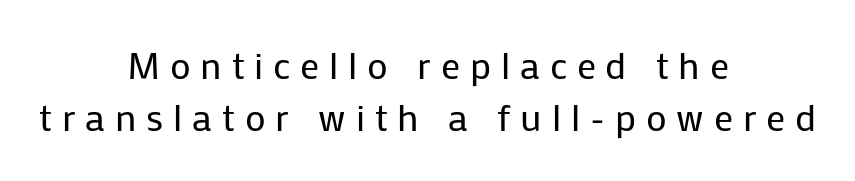
{"serif": "no", "italic": "no", "bold": "no", "weight": "regular", "width": "normal", "stroke_contrast": "low", "x_height": "medium", "monospaced": "no", "underline": "no", "align": "center", "line_spacing": "normal", "line_spacing_ratio": 1.37, "letter_spacing": "wide", "letter_spacing_em": 0.26, "glyph_px": 38}
